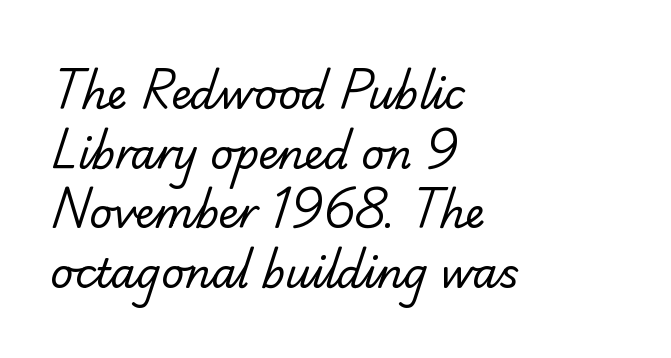
{"serif": "yes", "bold": "no", "weight": "regular", "width": "normal", "stroke_contrast": "low", "x_height": "small", "monospaced": "no", "underline": "no", "align": "left", "line_spacing": "normal", "line_spacing_ratio": 1.49, "letter_spacing": "normal", "letter_spacing_em": 0.0, "glyph_px": 40}
